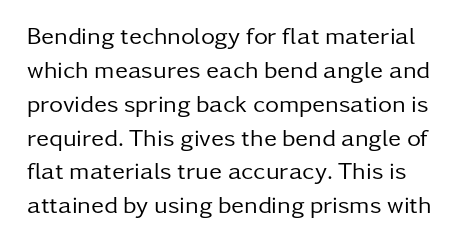
Q: Is the text bold? A: No.
Q: Is the text italic (slanted)? A: No, it is upright.
Q: Is the text underlined? A: No.
Q: Is the spacing between letters normal or unusually wide? A: Normal.
Q: Is the spacing between lines tight, normal or loose? A: Normal.
